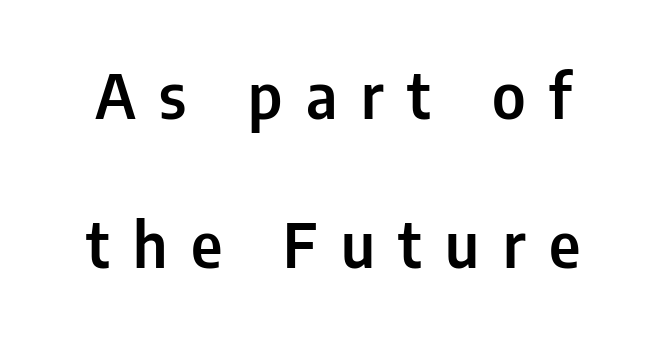
{"serif": "no", "italic": "no", "width": "condensed", "stroke_contrast": "low", "x_height": "medium", "monospaced": "no", "underline": "no", "line_spacing": "loose", "line_spacing_ratio": 2.4, "letter_spacing": "wide", "letter_spacing_em": 0.38, "glyph_px": 62}
